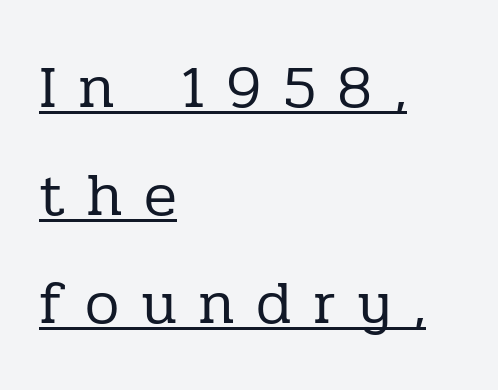
Letterform terminals end in serifs throughout the passage. Compared with a centered layout, this one pins lines to the left instead. The passage shown is typed in a proportional face where columns would drift. Words appear elongated and porous because spacing is wide. The lettering is marked with a stroke running underneath it. Rendered with straight, roman letterforms.
